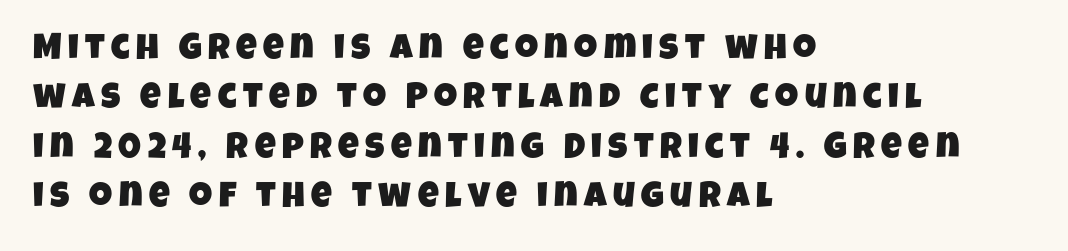
The image shows 36 px condensed sans-serif type; set left-aligned, normal line spacing (1.37x), not underlined; low stroke contrast and a large x-height.
